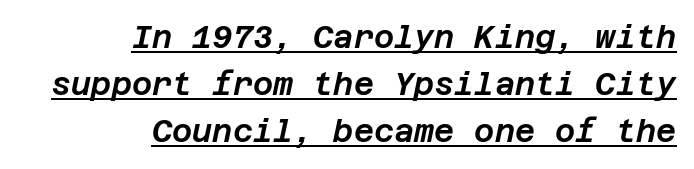
Q: Is the text italic (slanted)? A: Yes, it leans right by about 12 degrees.
Q: Is the text underlined? A: Yes.
Q: How is the paragraph aligned? A: Right-aligned.
Q: Is the spacing between letters normal or unusually wide? A: Normal.
Q: Is the spacing between lines tight, normal or loose? A: Normal.
Q: Width (condensed, normal, or wide)? A: Normal.
Q: Stroke contrast? A: Low.
Q: x-height? A: Large.
